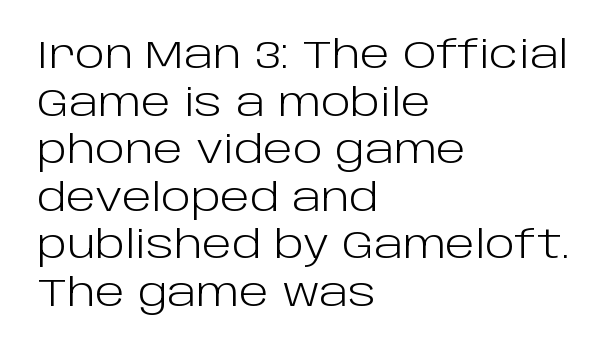
There is no visible air inserted between adjacent glyphs. Typeset ragged right — the left edge is the straight one. Descenders are the only things crossing below the line. The face used here is proportionally spaced, like ordinary book or web type. Stroke terminals: plain, sans-serif.
